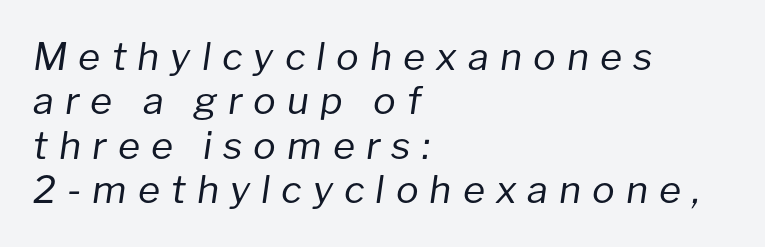
Q: Is the text bold? A: No.
Q: Is the text italic (slanted)? A: Yes, it leans right by about 8 degrees.
Q: Is the text underlined? A: No.
Q: How is the paragraph aligned? A: Left-aligned.
Q: Is the spacing between letters normal or unusually wide? A: Unusually wide.
Q: Width (condensed, normal, or wide)? A: Normal.
Q: Stroke contrast? A: Low.
Q: x-height? A: Medium.
Q: Monospaced? A: No.
